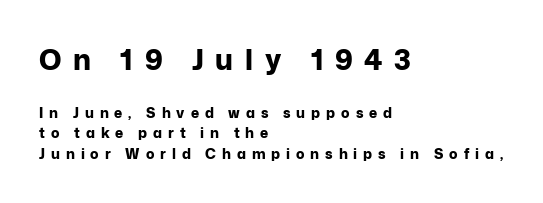
The image shows 28 px bold sans-serif type, upright; set left-aligned, normal line spacing (1.45x), unusually wide letter spacing (+0.42 em), not underlined; the first (top) block is 2.0x larger; low stroke contrast and a medium x-height.
